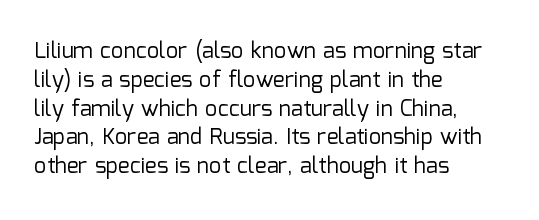
Q: Is the text bold? A: No.
Q: Is the text italic (slanted)? A: No, it is upright.
Q: Is the text underlined? A: No.
Q: How is the paragraph aligned? A: Left-aligned.
Q: Is the spacing between letters normal or unusually wide? A: Normal.
Q: Is the spacing between lines tight, normal or loose? A: Normal.
